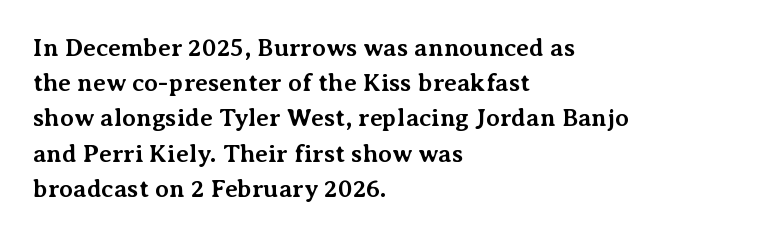
Here the glyphs are tracked normally, forming tight word shapes. Posture: upright roman. Plain, unruled lines of type. Leading matches the norm, producing a regular column.
